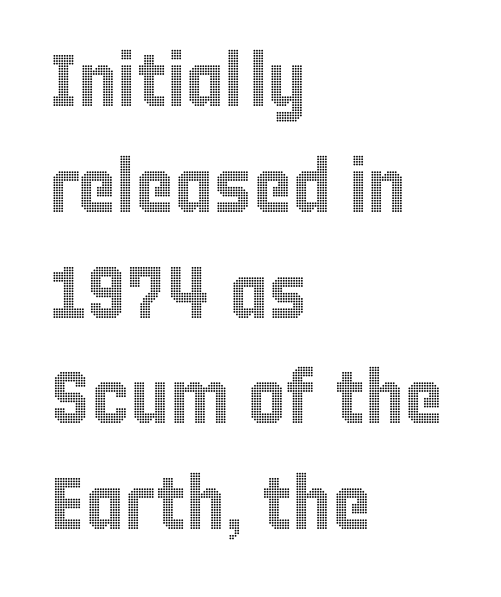
Q: Is the text italic (slanted)? A: No, it is upright.
Q: Is the text underlined? A: No.
Q: How is the paragraph aligned? A: Left-aligned.
Q: Is the spacing between letters normal or unusually wide? A: Normal.
Q: Is the spacing between lines tight, normal or loose? A: Normal.
Q: Width (condensed, normal, or wide)? A: Condensed.
Q: x-height? A: Large.
Q: Monospaced? A: No.
